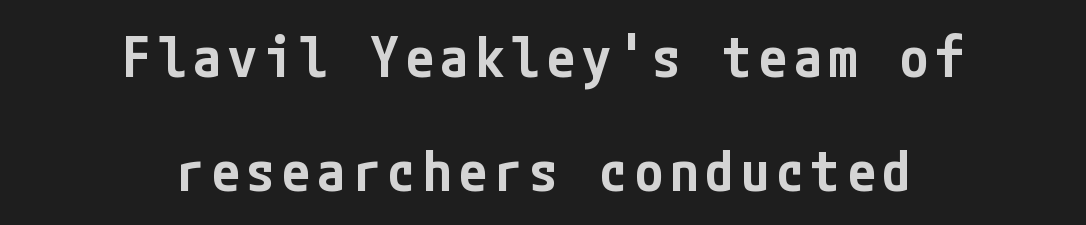
{"serif": "no", "italic": "no", "bold": "semi", "weight": "semibold", "width": "condensed", "stroke_contrast": "low", "x_height": "medium", "underline": "no", "align": "center", "line_spacing": "loose", "line_spacing_ratio": 2.0, "glyph_px": 57}
